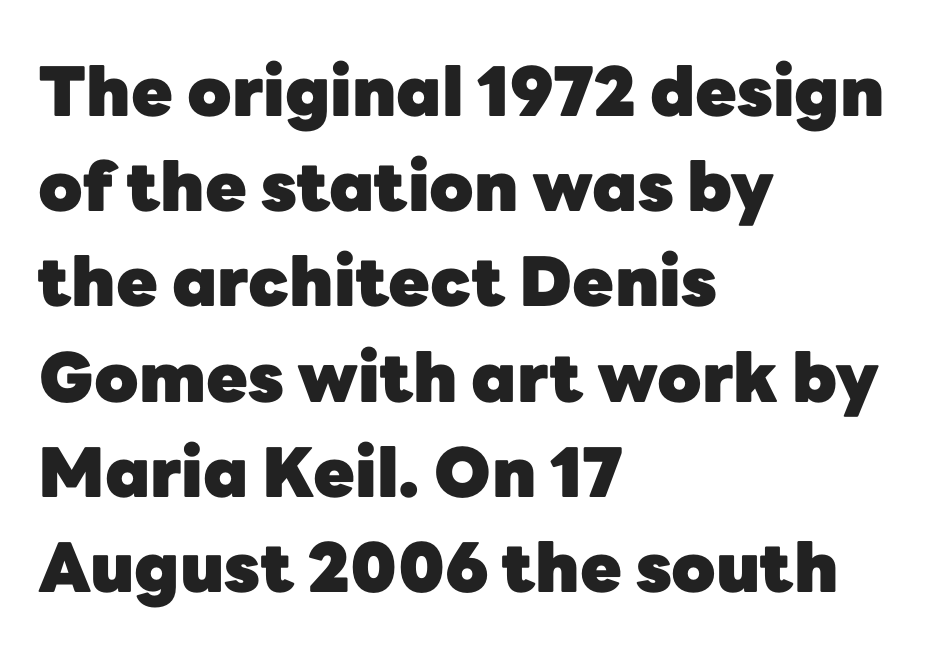
{"serif": "no", "italic": "no", "bold": "yes", "weight": "heavy", "width": "normal", "stroke_contrast": "low", "x_height": "medium", "monospaced": "no", "underline": "no", "align": "left", "line_spacing": "normal", "line_spacing_ratio": 1.4, "letter_spacing": "normal", "letter_spacing_em": 0.0, "glyph_px": 68}
